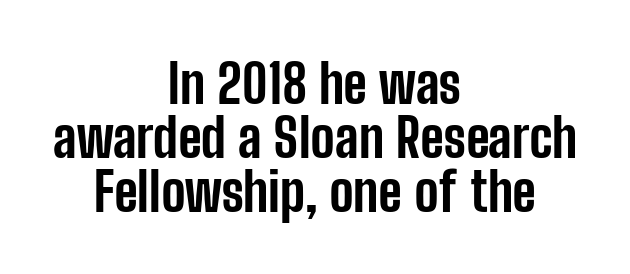
The rendering uses a bold face; every stroke is thick and dark. You could not count columns in this text — the font is proportionally spaced. The vertical gap from one line to the next is small. A sans-serif font was chosen for this passage. Bare-footed words on every line.
